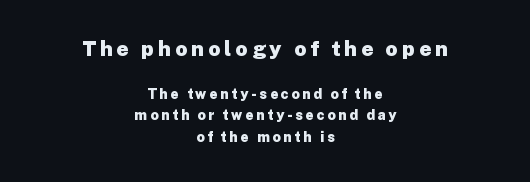
{"italic": "no", "bold": "yes", "underline": "no", "align": "center", "line_spacing": "normal", "line_spacing_ratio": 1.53, "larger_block": "first", "size_ratio": 1.5, "glyph_px": 21}
